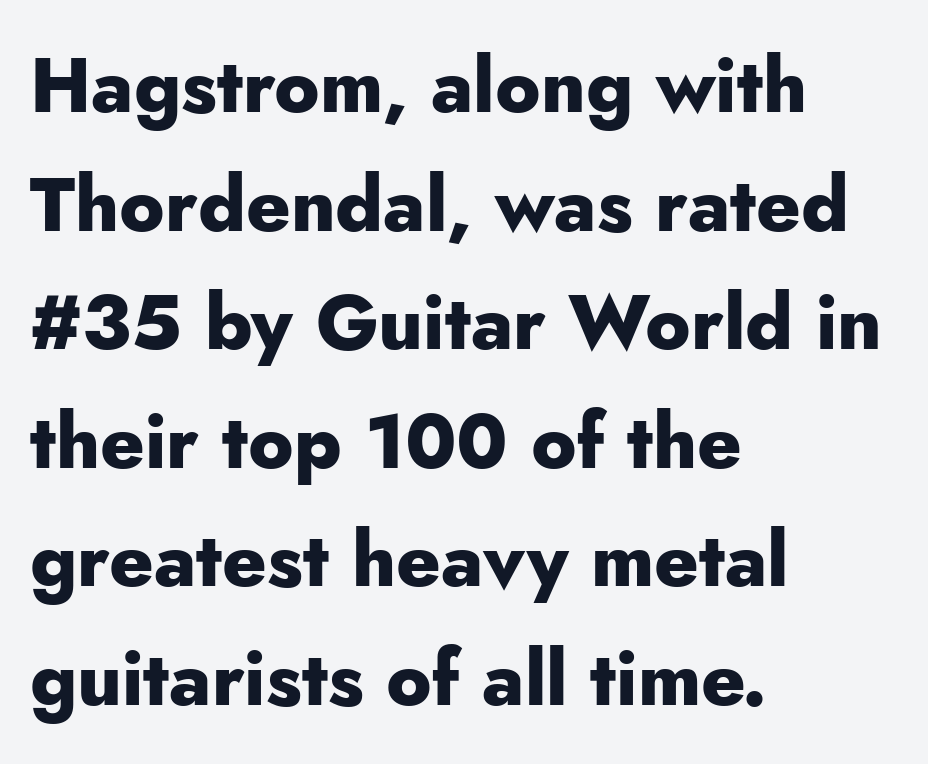
{"serif": "no", "italic": "no", "bold": "yes", "weight": "heavy", "width": "normal", "stroke_contrast": "low", "x_height": "small", "monospaced": "no", "underline": "no", "align": "left", "line_spacing": "normal", "line_spacing_ratio": 1.56, "letter_spacing": "normal", "letter_spacing_em": 0.0, "glyph_px": 76}
